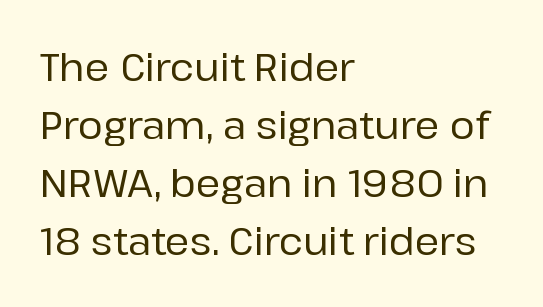
{"serif": "no", "italic": "no", "width": "normal", "stroke_contrast": "low", "x_height": "medium", "monospaced": "no", "underline": "no", "align": "left", "line_spacing": "normal", "line_spacing_ratio": 1.53, "letter_spacing": "normal", "letter_spacing_em": 0.0, "glyph_px": 38}
